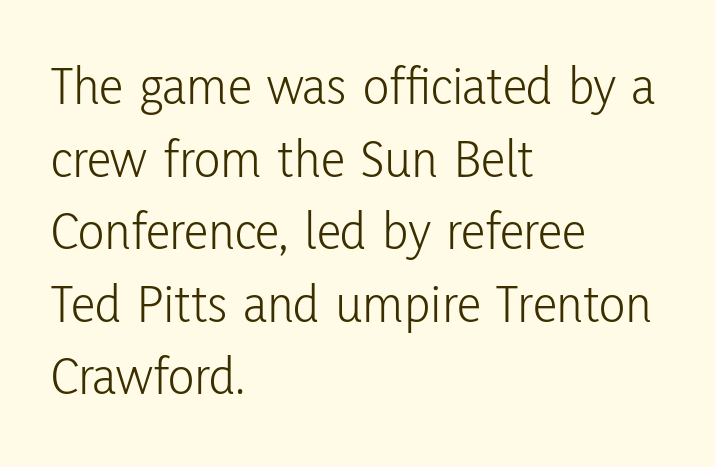
Q: Is the text bold? A: No.
Q: Is the text italic (slanted)? A: No, it is upright.
Q: Is the typeface a serif or a sans-serif typeface? A: Sans-serif.
Q: Is the text underlined? A: No.
Q: How is the paragraph aligned? A: Left-aligned.
Q: Is the spacing between letters normal or unusually wide? A: Normal.
Q: Is the spacing between lines tight, normal or loose? A: Normal.
Q: Width (condensed, normal, or wide)? A: Condensed.
Q: Stroke contrast? A: Low.
Q: x-height? A: Medium.
Q: Monospaced? A: No.
